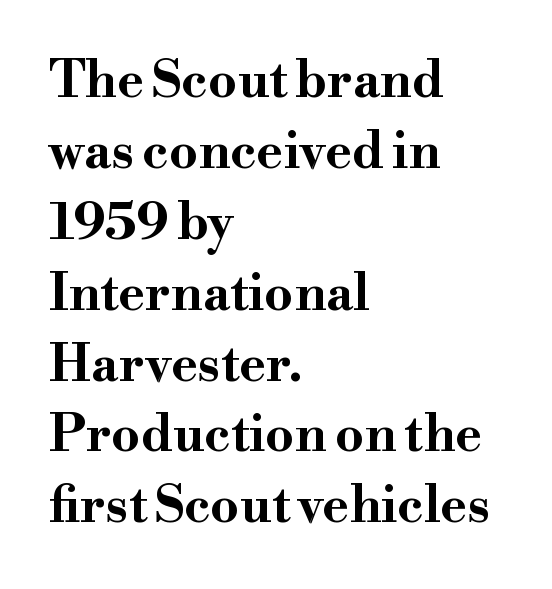
{"serif": "yes", "italic": "no", "bold": "yes", "weight": "bold", "width": "wide", "stroke_contrast": "high", "x_height": "small", "monospaced": "no", "underline": "no", "align": "left", "line_spacing": "normal", "line_spacing_ratio": 1.39, "letter_spacing": "normal", "letter_spacing_em": 0.0, "glyph_px": 51}
